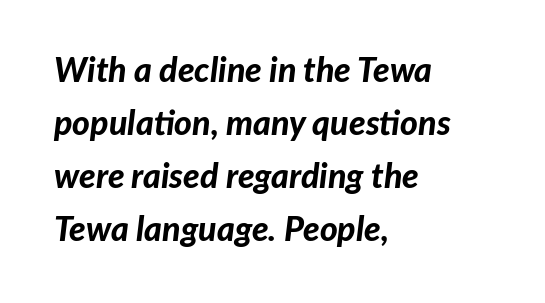
The line texture is even and compact thanks to regular tracking. You could not count columns in this text — the font is proportionally spaced. The passage shown is not underscored anywhere. It's the slanting kind of type. Weight: bold. Every row of glyphs begins at an identical x-position on the left.
